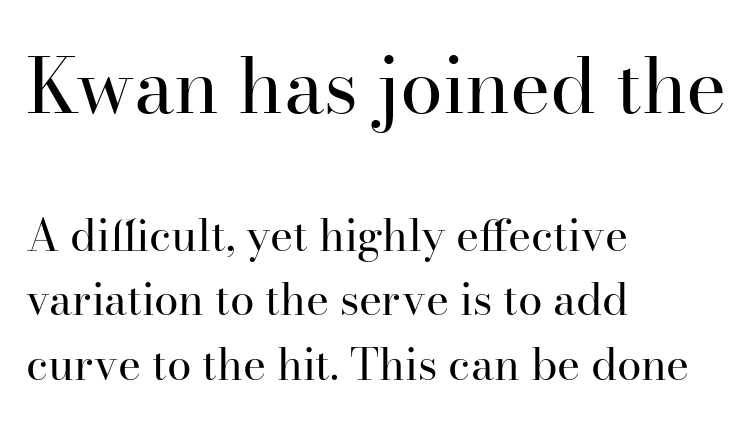
Unbolded letterforms with no extra heft. Is the block centered? No — it sits flush against the left margin. Letter spacing: default. Classification — serif. Beneath every word, the page is bare.
